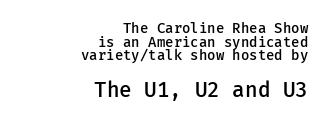
The image shows 21 px text type, upright; set right-aligned, tight line spacing (0.98x), normal letter spacing, not underlined; the second (bottom) block is 1.5x larger.
